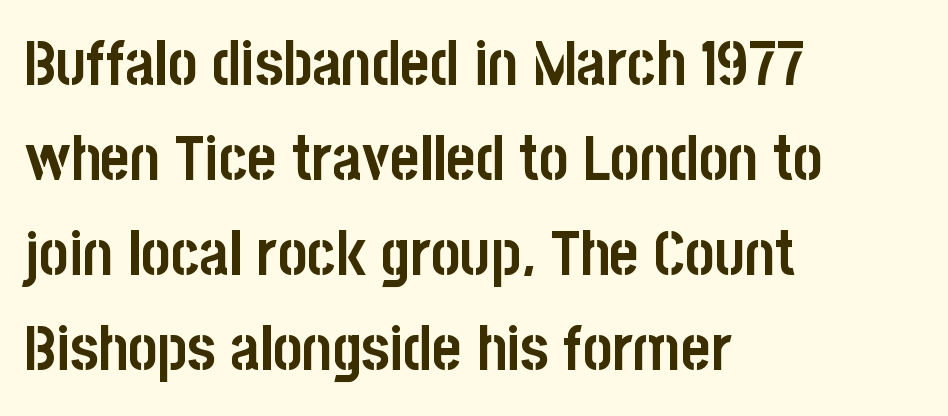
Q: Is the text bold? A: Yes.
Q: Is the text italic (slanted)? A: No, it is upright.
Q: Is the typeface a serif or a sans-serif typeface? A: Sans-serif.
Q: Is the text underlined? A: No.
Q: How is the paragraph aligned? A: Left-aligned.
Q: Is the spacing between letters normal or unusually wide? A: Normal.
Q: Is the spacing between lines tight, normal or loose? A: Normal.
Q: Width (condensed, normal, or wide)? A: Condensed.
Q: Stroke contrast? A: Low.
Q: x-height? A: Large.
Q: Monospaced? A: No.
